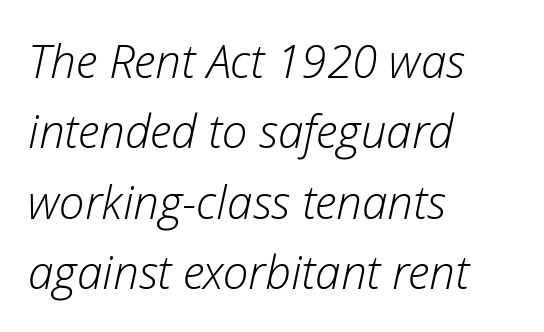
The image shows 46 px light type, italic (leaning right); set left-aligned, normal line spacing (1.53x), normal letter spacing, not underlined; low stroke contrast and a medium x-height.
